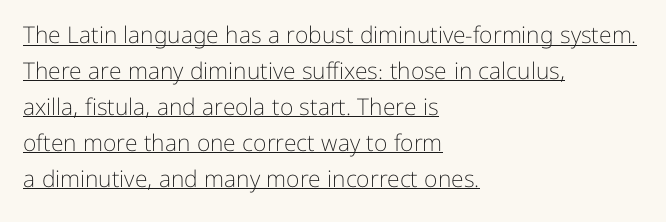
{"italic": "no", "bold": "no", "underline": "yes", "align": "left", "line_spacing": "normal", "line_spacing_ratio": 1.56, "letter_spacing": "normal", "letter_spacing_em": 0.0, "glyph_px": 23}
